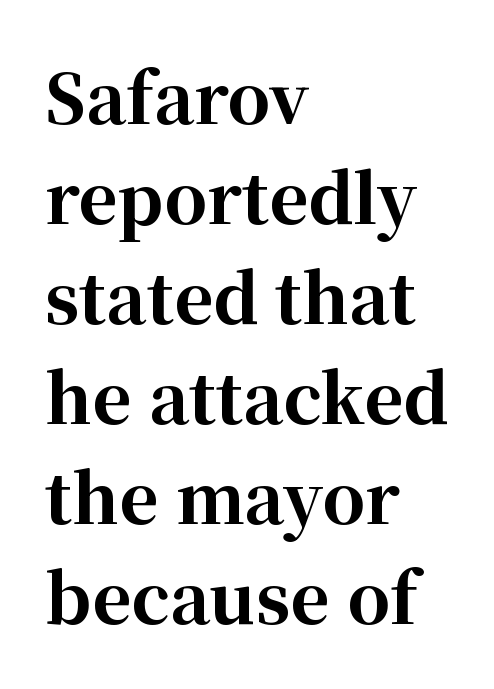
Q: Is the text bold? A: Yes.
Q: Is the text italic (slanted)? A: No, it is upright.
Q: Is the typeface a serif or a sans-serif typeface? A: Serif.
Q: Is the text underlined? A: No.
Q: How is the paragraph aligned? A: Left-aligned.
Q: Is the spacing between letters normal or unusually wide? A: Normal.
Q: Is the spacing between lines tight, normal or loose? A: Normal.
Q: Width (condensed, normal, or wide)? A: Normal.
Q: Stroke contrast? A: High.
Q: x-height? A: Medium.
Q: Monospaced? A: No.
